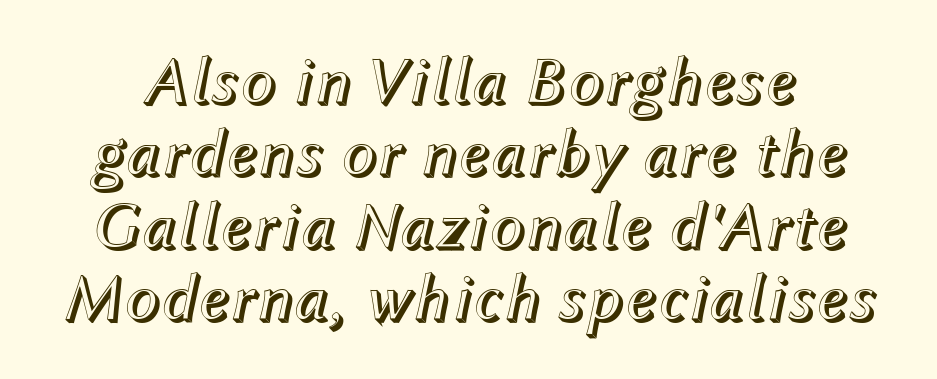
{"italic": "yes", "lean": "right", "slant_degrees": 12, "width": "normal", "x_height": "medium", "monospaced": "no", "underline": "no", "line_spacing": "tight", "line_spacing_ratio": 1.08, "letter_spacing": "normal", "letter_spacing_em": 0.0, "glyph_px": 67}
